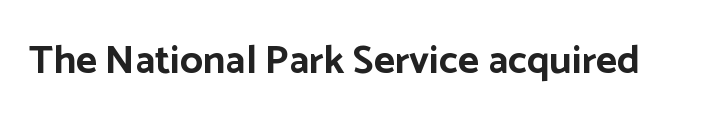
Q: Is the text bold? A: Yes.
Q: Is the text italic (slanted)? A: No, it is upright.
Q: Is the typeface a serif or a sans-serif typeface? A: Sans-serif.
Q: Is the text underlined? A: No.
Q: Is the spacing between letters normal or unusually wide? A: Normal.
Q: Width (condensed, normal, or wide)? A: Normal.
Q: Stroke contrast? A: Low.
Q: x-height? A: Medium.
Q: Monospaced? A: No.
